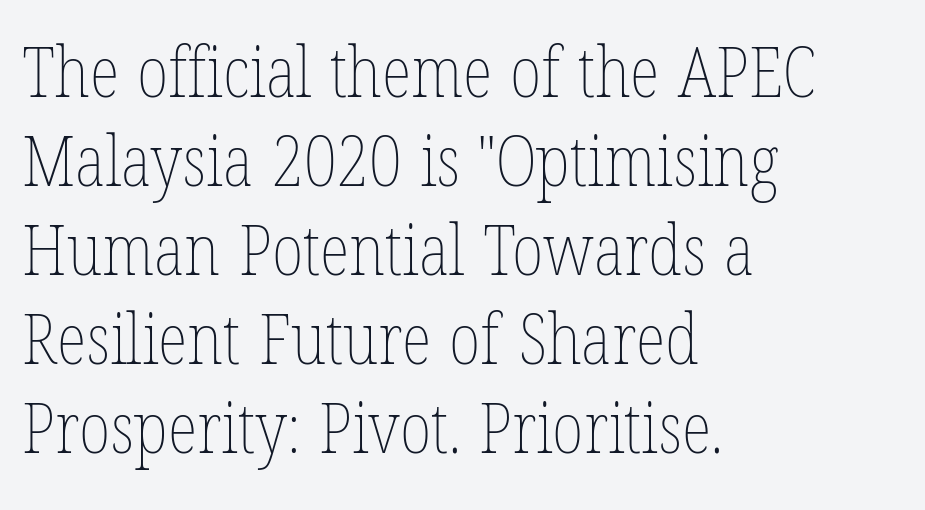
Q: Is the text bold? A: No.
Q: Is the text italic (slanted)? A: No, it is upright.
Q: Is the text underlined? A: No.
Q: How is the paragraph aligned? A: Left-aligned.
Q: Is the spacing between letters normal or unusually wide? A: Normal.
Q: Is the spacing between lines tight, normal or loose? A: Normal.
Q: Width (condensed, normal, or wide)? A: Condensed.
Q: Stroke contrast? A: Low.
Q: x-height? A: Medium.
Q: Monospaced? A: No.
